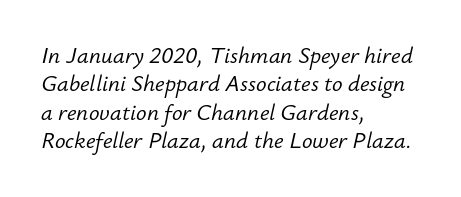
Quick note: italic. This block has exactly the height ordinary leading produces. Casual observation: everything's shoved over to the left. Observe the ordinary spacing: letters are neighbours, not strangers. Bare-footed words on every line. Stem width sits at or under what a default text font uses.
